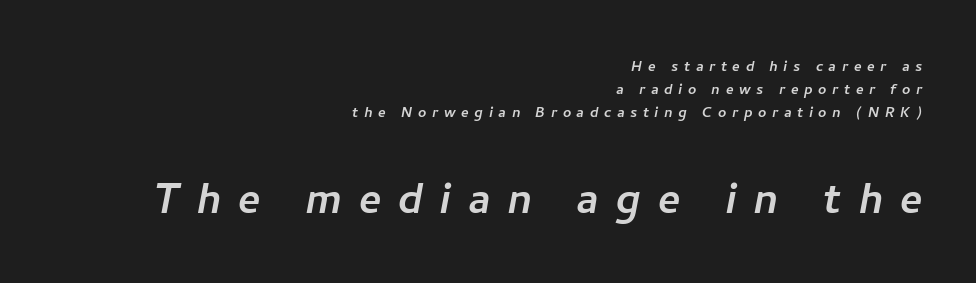
{"serif": "no", "width": "normal", "stroke_contrast": "low", "x_height": "medium", "monospaced": "no", "underline": "no", "align": "right", "line_spacing": "normal", "line_spacing_ratio": 1.27, "letter_spacing": "wide", "letter_spacing_em": 0.31, "larger_block": "second", "size_ratio": 2.94, "glyph_px": 53}
